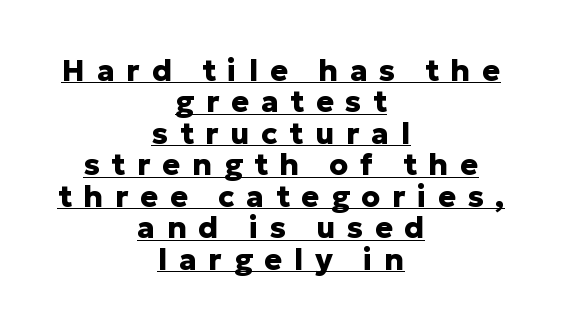
The image shows 30 px heavy sans-serif type, upright; set centered, tight line spacing (1.05x), unusually wide letter spacing (+0.39 em), underlined; low stroke contrast and a medium x-height.
